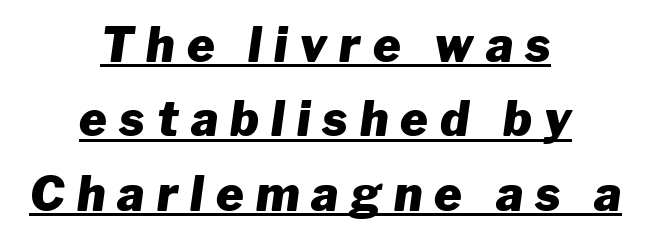
{"italic": "yes", "lean": "right", "slant_degrees": 8, "bold": "yes", "weight": "heavy", "width": "normal", "stroke_contrast": "low", "x_height": "medium", "monospaced": "no", "underline": "yes", "align": "center", "line_spacing": "normal", "line_spacing_ratio": 1.58, "letter_spacing": "wide", "letter_spacing_em": 0.26, "glyph_px": 47}
